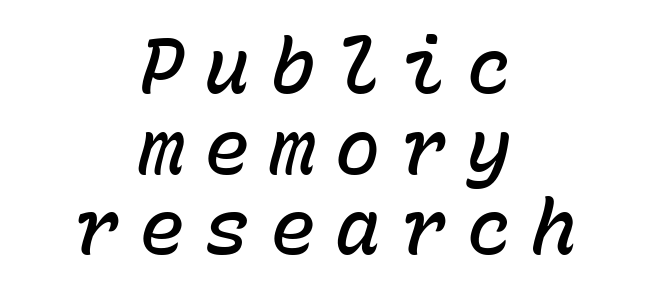
Q: Is the text bold? A: Semi-bold.
Q: Is the text italic (slanted)? A: Yes, it leans right by about 15 degrees.
Q: Is the text underlined? A: No.
Q: How is the paragraph aligned? A: Centered.
Q: Is the spacing between letters normal or unusually wide? A: Unusually wide.
Q: Is the spacing between lines tight, normal or loose? A: Tight.
Q: Width (condensed, normal, or wide)? A: Normal.
Q: Stroke contrast? A: Low.
Q: x-height? A: Medium.
Q: Monospaced? A: Yes.
